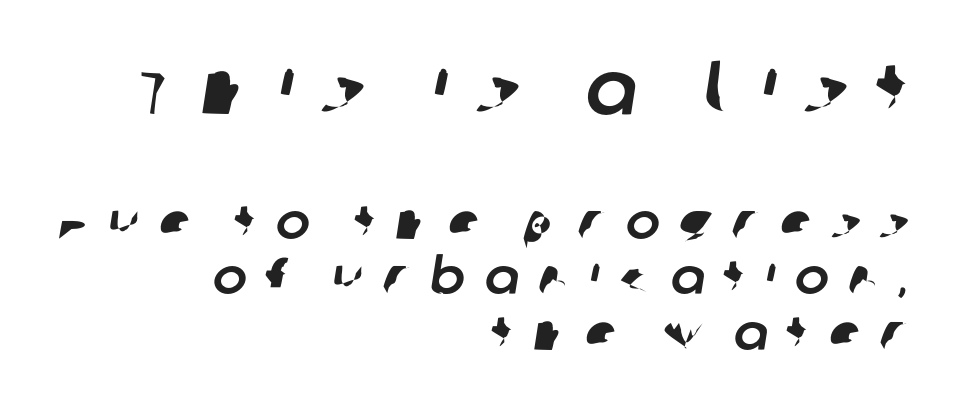
The face used here appears at its bigger size in the upper chunk. The typeface chosen for these lines omits serifs. Casual observation: everything's shoved over to the right. This sample has the flowing, uneven cadence of proportional lettering. Cramped leading. Any mark beneath the type? The region is blank.
